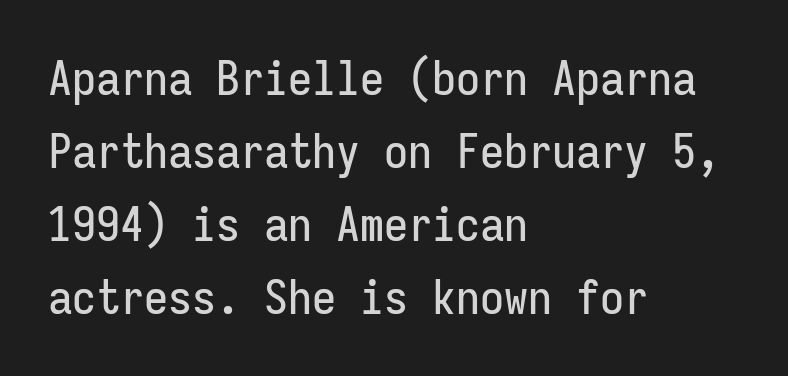
The image shows 48 px condensed sans-serif type, upright, monospaced; set left-aligned, normal line spacing (1.52x), normal letter spacing, not underlined; low stroke contrast and a medium x-height.
